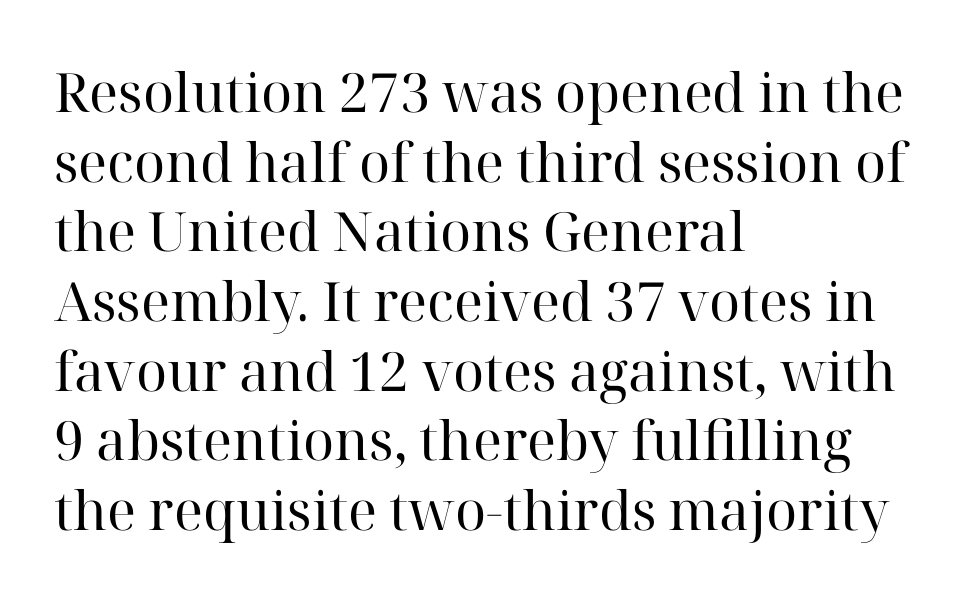
A student would call this left alignment; a typographer would say flush left, rag right. Tall strokes in this sample are plumb rather than angled. Letterform terminals end in serifs throughout the passage. A light-to-regular cut is what we see here.
